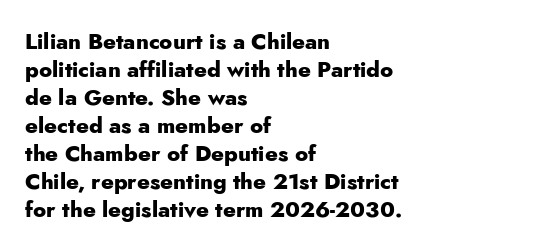
The image shows 22 px bold type, upright; set left-aligned, normal line spacing (1.27x), normal letter spacing, not underlined.
